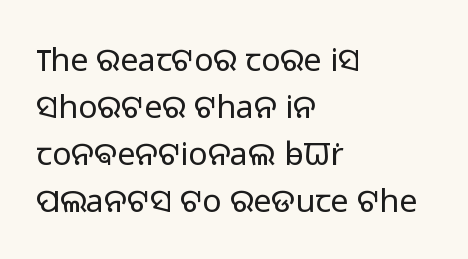
Vertical strokes here are truly vertical. Students, note that the glyphs here touch the page at normal intervals. The rendering uses natural spacing where letterforms have individual widths. Quick note: underline off. Letterform terminals end flat and unadorned throughout the passage.
